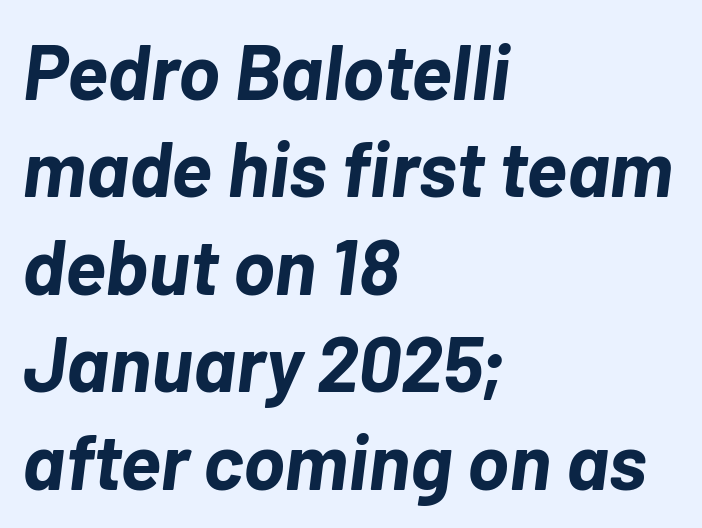
{"italic": "yes", "lean": "right", "slant_degrees": 7, "bold": "yes", "weight": "bold", "width": "normal", "stroke_contrast": "low", "x_height": "medium", "monospaced": "no", "underline": "no", "align": "left", "line_spacing": "normal", "line_spacing_ratio": 1.25, "letter_spacing": "normal", "letter_spacing_em": 0.0, "glyph_px": 78}
